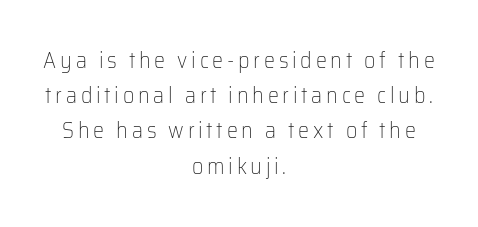
{"italic": "no", "bold": "no", "underline": "no", "align": "center", "line_spacing": "normal", "line_spacing_ratio": 1.6, "glyph_px": 22}
